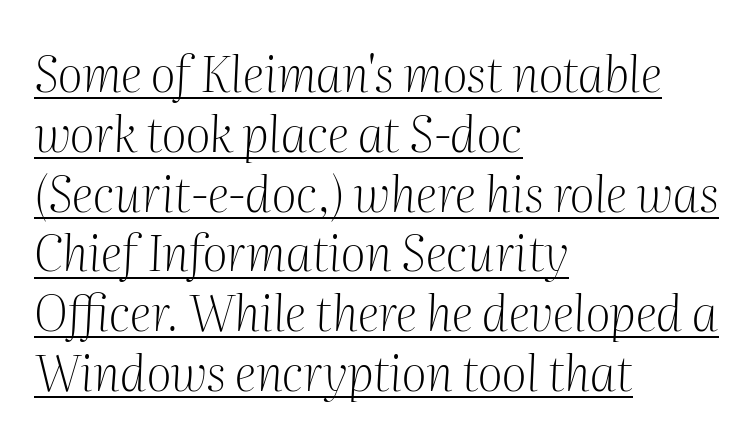
{"serif": "yes", "italic": "yes", "lean": "right", "slant_degrees": 2, "bold": "no", "weight": "light", "width": "normal", "stroke_contrast": "medium", "x_height": "medium", "monospaced": "no", "underline": "yes", "align": "left", "line_spacing_ratio": 1.22, "letter_spacing": "normal", "letter_spacing_em": 0.0, "glyph_px": 49}
